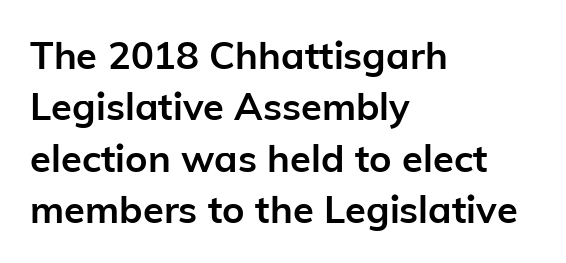
The image shows 38 px semibold sans-serif type, upright; set left-aligned, normal line spacing (1.35x), normal letter spacing, not underlined; low stroke contrast and a medium x-height.
